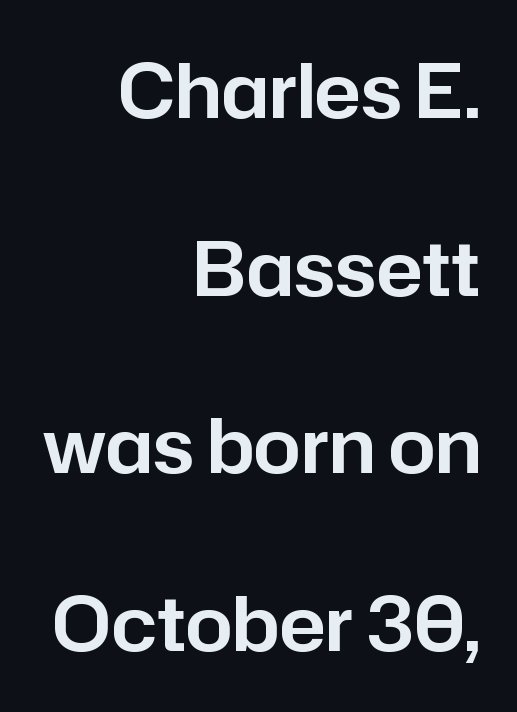
Q: Is the text italic (slanted)? A: No, it is upright.
Q: Is the typeface a serif or a sans-serif typeface? A: Sans-serif.
Q: Is the text underlined? A: No.
Q: How is the paragraph aligned? A: Right-aligned.
Q: Is the spacing between letters normal or unusually wide? A: Normal.
Q: Is the spacing between lines tight, normal or loose? A: Loose.
Q: Width (condensed, normal, or wide)? A: Normal.
Q: Stroke contrast? A: Low.
Q: x-height? A: Medium.
Q: Monospaced? A: No.
